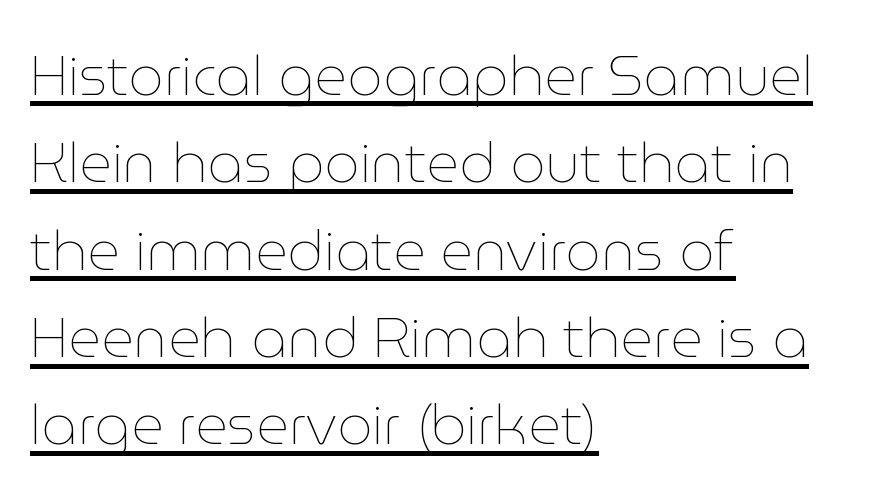
Q: Is the text bold? A: No.
Q: Is the text italic (slanted)? A: No, it is upright.
Q: Is the text underlined? A: Yes.
Q: How is the paragraph aligned? A: Left-aligned.
Q: Is the spacing between letters normal or unusually wide? A: Normal.
Q: Is the spacing between lines tight, normal or loose? A: Normal.
Q: Width (condensed, normal, or wide)? A: Normal.
Q: Stroke contrast? A: Low.
Q: x-height? A: Medium.
Q: Monospaced? A: No.
